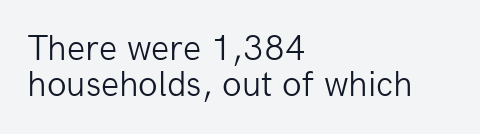
{"serif": "no", "italic": "no", "bold": "no", "weight": "light", "width": "normal", "stroke_contrast": "low", "x_height": "medium", "monospaced": "no", "underline": "no", "align": "left", "line_spacing": "tight", "line_spacing_ratio": 1.0, "letter_spacing": "normal", "letter_spacing_em": 0.0, "glyph_px": 36}
